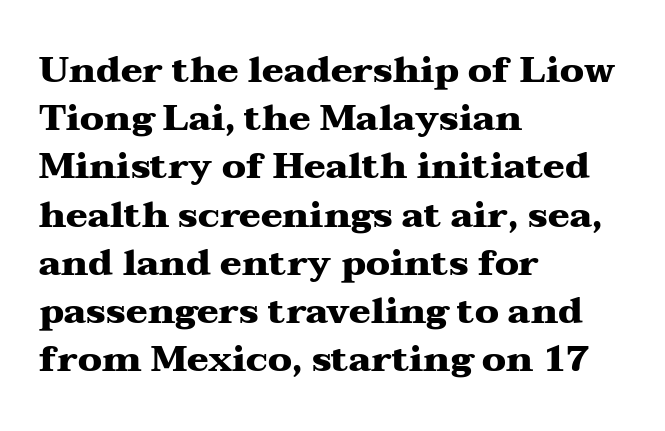
{"serif": "yes", "italic": "no", "bold": "yes", "weight": "heavy", "width": "wide", "stroke_contrast": "medium", "x_height": "medium", "monospaced": "no", "underline": "no", "align": "left", "line_spacing": "normal", "line_spacing_ratio": 1.34, "letter_spacing": "normal", "letter_spacing_em": 0.0, "glyph_px": 36}
